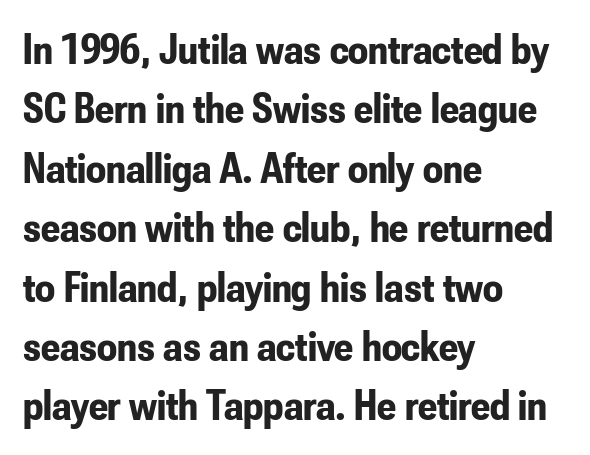
Q: Is the text bold? A: Yes.
Q: Is the text italic (slanted)? A: No, it is upright.
Q: Is the typeface a serif or a sans-serif typeface? A: Sans-serif.
Q: Is the text underlined? A: No.
Q: How is the paragraph aligned? A: Left-aligned.
Q: Is the spacing between letters normal or unusually wide? A: Normal.
Q: Is the spacing between lines tight, normal or loose? A: Normal.
Q: Width (condensed, normal, or wide)? A: Condensed.
Q: Stroke contrast? A: Low.
Q: x-height? A: Small.
Q: Monospaced? A: No.
